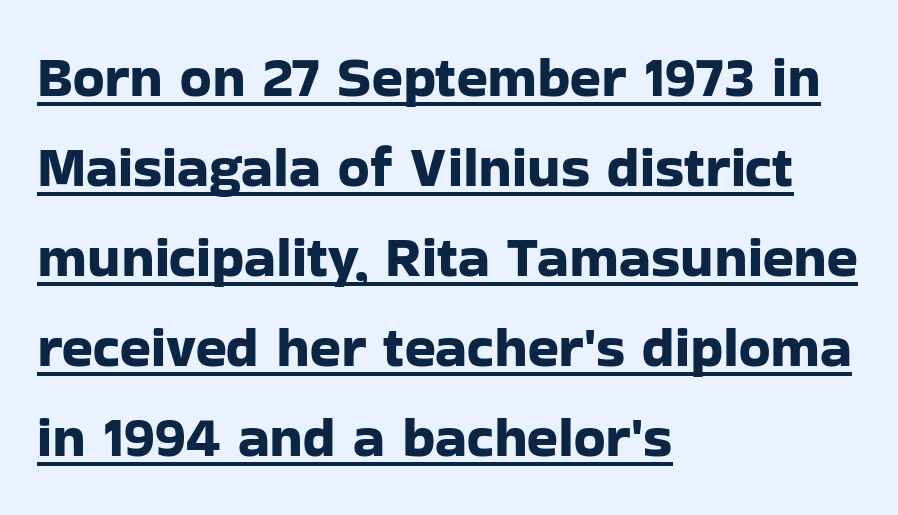
This is the regular roman posture of the typeface. A typesetter would call this proportional, since set widths differ per character. These lines are set flush left with a ragged right edge. Regarding leading, the lines here are spaced in the standard way.
